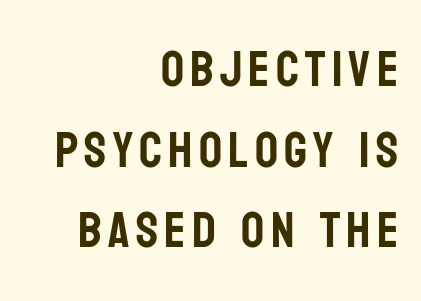
Q: Is the text italic (slanted)? A: No, it is upright.
Q: Is the typeface a serif or a sans-serif typeface? A: Sans-serif.
Q: Is the text underlined? A: No.
Q: How is the paragraph aligned? A: Right-aligned.
Q: Is the spacing between lines tight, normal or loose? A: Normal.
Q: Width (condensed, normal, or wide)? A: Condensed.
Q: Stroke contrast? A: Low.
Q: x-height? A: Large.
Q: Monospaced? A: No.
